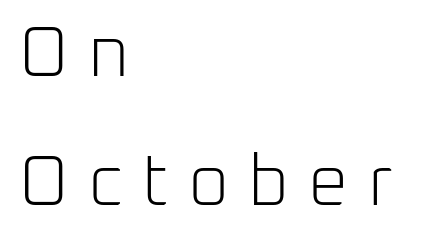
The lettering holds an erect, upright posture throughout. This sample has the flowing, uneven cadence of proportional lettering. The tracking reads as deliberately expanded to a designer's eye. The passage shown is not underscored anywhere. Letterform terminals end flat and unadorned throughout the passage.
